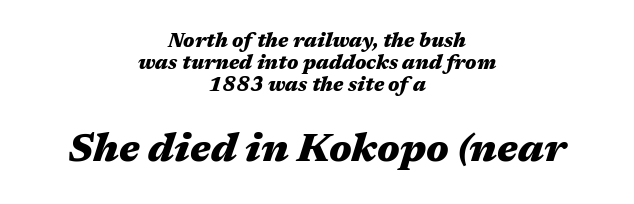
{"italic": "yes", "lean": "right", "slant_degrees": 17, "bold": "yes", "weight": "heavy", "width": "wide", "stroke_contrast": "medium", "x_height": "medium", "monospaced": "no", "underline": "no", "align": "center", "line_spacing": "tight", "line_spacing_ratio": 1.11, "letter_spacing": "normal", "letter_spacing_em": 0.0, "larger_block": "second", "size_ratio": 2.0, "glyph_px": 40}
